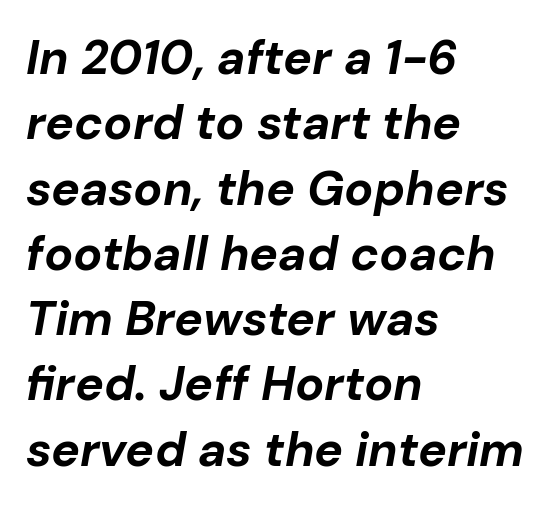
These lines are rendered in a variable-pitch font. The area under the type is left untouched. Characters follow at the spacing the type designer built in. If you measured baseline to baseline, you'd find a middling distance. A dark, heavy texture on the line: the type is bold.
